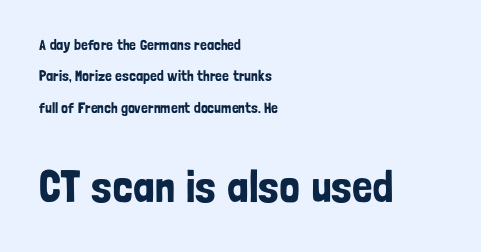
Q: Is the text italic (slanted)? A: No, it is upright.
Q: Is the typeface a serif or a sans-serif typeface? A: Sans-serif.
Q: Is the text underlined? A: No.
Q: How is the paragraph aligned? A: Left-aligned.
Q: Is the spacing between letters normal or unusually wide? A: Normal.
Q: Is the spacing between lines tight, normal or loose? A: Loose.
Q: Which block of text is set in a larger size, the first (top) or the second (bottom)? A: The second (bottom) one.
Q: Width (condensed, normal, or wide)? A: Condensed.
Q: Stroke contrast? A: Low.
Q: x-height? A: Medium.
Q: Monospaced? A: No.
